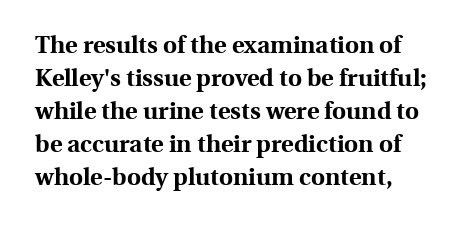
{"italic": "no", "bold": "yes", "underline": "no", "line_spacing": "normal", "line_spacing_ratio": 1.37, "letter_spacing": "normal", "letter_spacing_em": 0.0, "glyph_px": 24}
